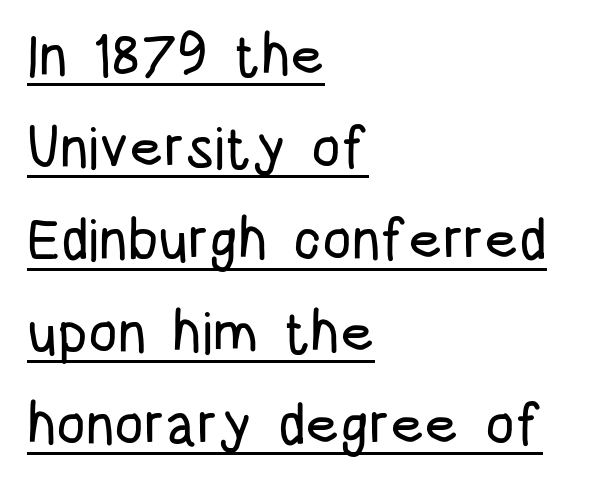
The image shows 58 px condensed sans-serif type, upright; set left-aligned, normal line spacing (1.59x), normal letter spacing, underlined; low stroke contrast and a large x-height.
